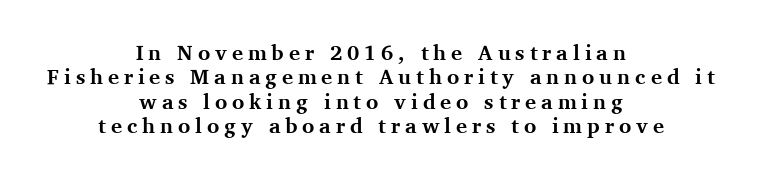
The image shows 21 px bold type, upright; set centered, line spacing 1.16x, unusually wide letter spacing (+0.23 em), not underlined.
